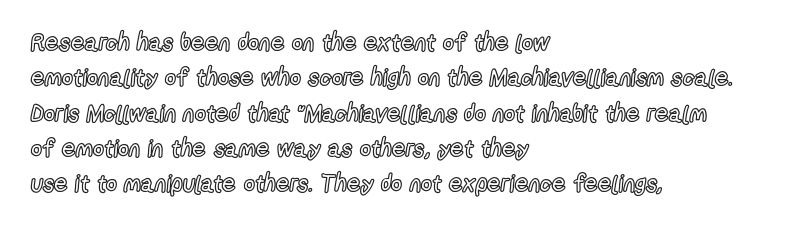
The passage shown stacks its lines at a standard gap. No extra tracking has been applied to these lines. Compared with a centered layout, this one pins lines to the left instead. The area under the type is left untouched.
